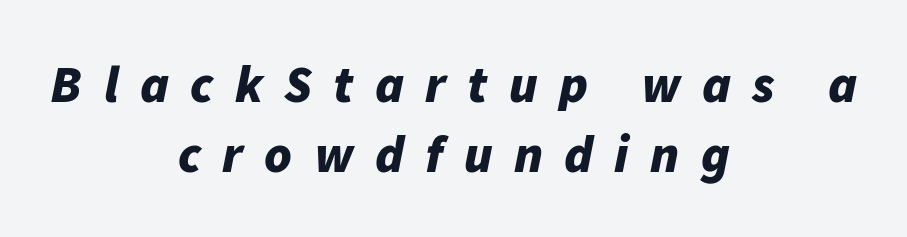
{"italic": "yes", "lean": "right", "slant_degrees": 11, "bold": "yes", "weight": "bold", "width": "normal", "stroke_contrast": "low", "x_height": "medium", "monospaced": "no", "underline": "no", "align": "center", "line_spacing": "normal", "line_spacing_ratio": 1.34, "letter_spacing": "wide", "letter_spacing_em": 0.41, "glyph_px": 52}
